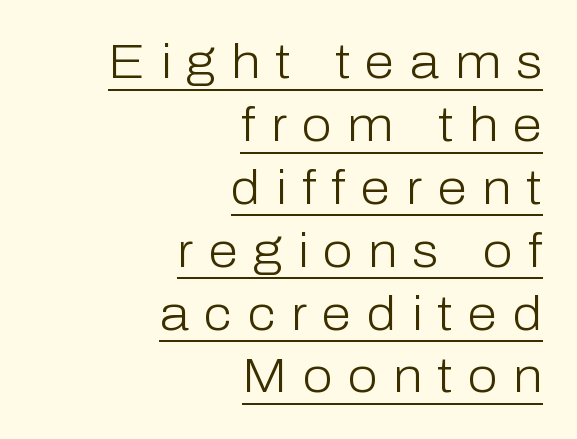
Q: Is the text bold? A: No.
Q: Is the text italic (slanted)? A: No, it is upright.
Q: Is the typeface a serif or a sans-serif typeface? A: Sans-serif.
Q: Is the text underlined? A: Yes.
Q: How is the paragraph aligned? A: Right-aligned.
Q: Is the spacing between letters normal or unusually wide? A: Unusually wide.
Q: Is the spacing between lines tight, normal or loose? A: Normal.
Q: Width (condensed, normal, or wide)? A: Normal.
Q: Stroke contrast? A: Low.
Q: x-height? A: Medium.
Q: Monospaced? A: No.
